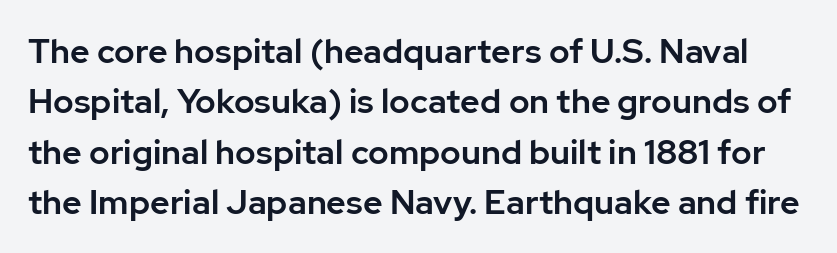
Q: Is the text italic (slanted)? A: No, it is upright.
Q: Is the typeface a serif or a sans-serif typeface? A: Sans-serif.
Q: Is the text underlined? A: No.
Q: Is the spacing between letters normal or unusually wide? A: Normal.
Q: Is the spacing between lines tight, normal or loose? A: Normal.
Q: Width (condensed, normal, or wide)? A: Normal.
Q: Stroke contrast? A: Low.
Q: x-height? A: Medium.
Q: Monospaced? A: No.
